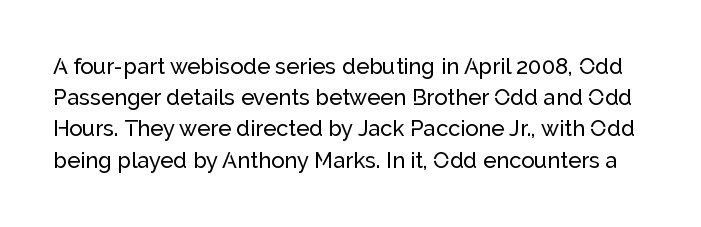
The lettering stays uniformly vertical, giving the passage a roman look. A typesetter would call this leading conventional body-copy spacing. Between one letter and the next there's only the usual sliver of space. Each row of text sits above clean, open space.
